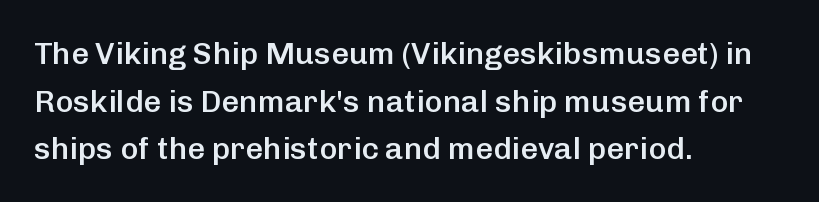
The image shows 31 px semibold sans-serif type, upright; set left-aligned, normal line spacing (1.54x), normal letter spacing, not underlined; low stroke contrast and a medium x-height.
